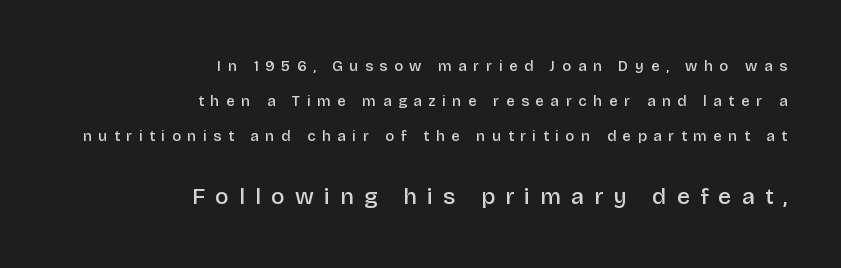
Q: Is the text bold? A: Semi-bold.
Q: Is the text italic (slanted)? A: No, it is upright.
Q: Is the text underlined? A: No.
Q: How is the paragraph aligned? A: Right-aligned.
Q: Is the spacing between letters normal or unusually wide? A: Unusually wide.
Q: Is the spacing between lines tight, normal or loose? A: Loose.
Q: Which block of text is set in a larger size, the first (top) or the second (bottom)? A: The second (bottom) one.
